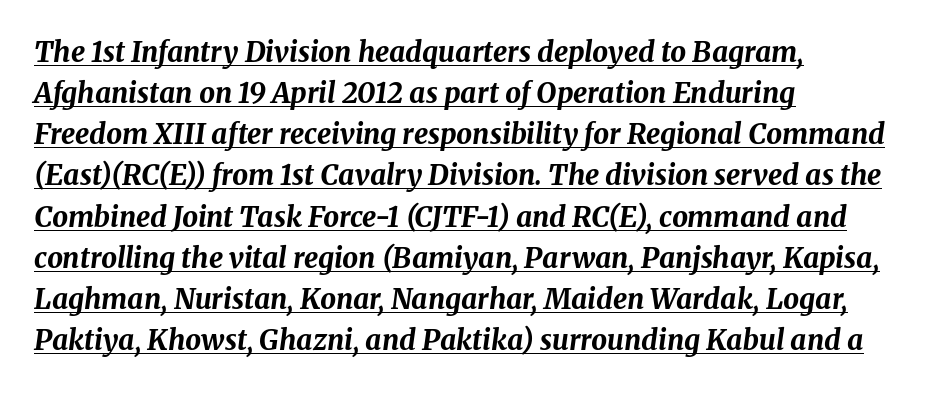
Q: Is the text bold? A: Yes.
Q: Is the text italic (slanted)? A: Yes, it leans right by about 8 degrees.
Q: Is the text underlined? A: Yes.
Q: How is the paragraph aligned? A: Left-aligned.
Q: Is the spacing between letters normal or unusually wide? A: Normal.
Q: Is the spacing between lines tight, normal or loose? A: Normal.
Q: Width (condensed, normal, or wide)? A: Normal.
Q: Stroke contrast? A: Medium.
Q: x-height? A: Medium.
Q: Monospaced? A: No.
